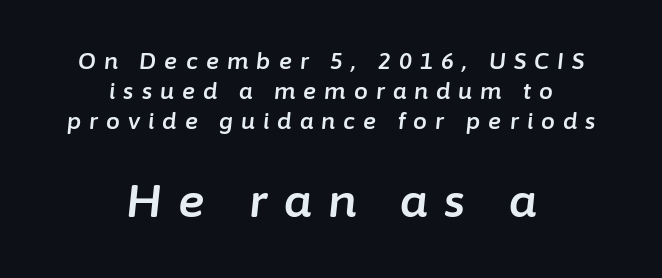
{"italic": "yes", "lean": "right", "slant_degrees": 6, "width": "normal", "stroke_contrast": "low", "x_height": "medium", "monospaced": "no", "underline": "no", "align": "center", "line_spacing": "normal", "line_spacing_ratio": 1.37, "letter_spacing": "wide", "letter_spacing_em": 0.37, "larger_block": "second", "size_ratio": 2.05, "glyph_px": 45}
